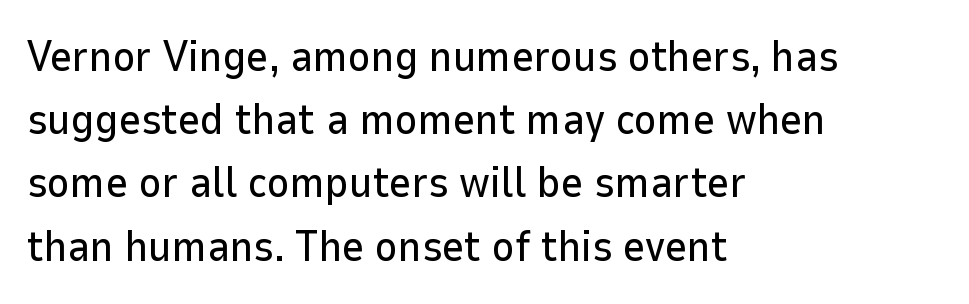
Character widths vary here, with narrow letters taking less room than wide ones. Just letters on the line, the space beneath them empty. Teacher's note: observe the even left margin — that is flush-left alignment. Type style note: lacks serifs. How would I describe the line gaps? Plain and ordinary.
